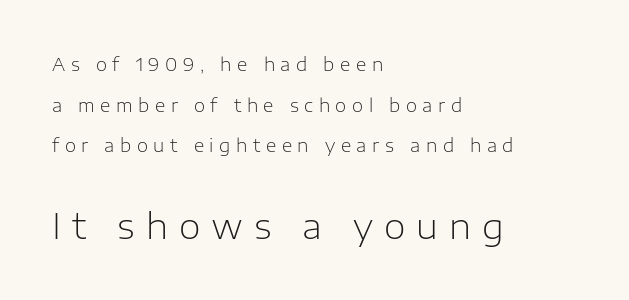
Q: Is the text bold? A: No.
Q: Is the text italic (slanted)? A: No, it is upright.
Q: Is the typeface a serif or a sans-serif typeface? A: Sans-serif.
Q: Is the text underlined? A: No.
Q: How is the paragraph aligned? A: Left-aligned.
Q: Is the spacing between letters normal or unusually wide? A: Unusually wide.
Q: Is the spacing between lines tight, normal or loose? A: Loose.
Q: Which block of text is set in a larger size, the first (top) or the second (bottom)? A: The second (bottom) one.
Q: Width (condensed, normal, or wide)? A: Normal.
Q: Stroke contrast? A: Low.
Q: x-height? A: Medium.
Q: Monospaced? A: No.
